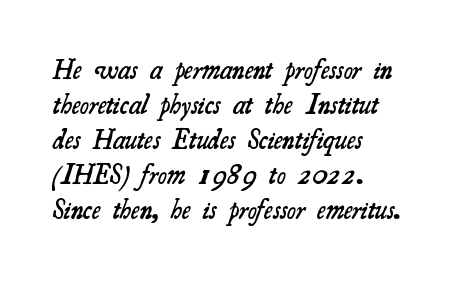
Each new line begins a customary step beneath the previous one. The glyphs are unaccompanied by any horizontal stroke below them. The compositor pushed each line to the left boundary. This sample uses plain, unmodified letter spacing. These lines carry some extra weight — a demibold, not a full bold.
